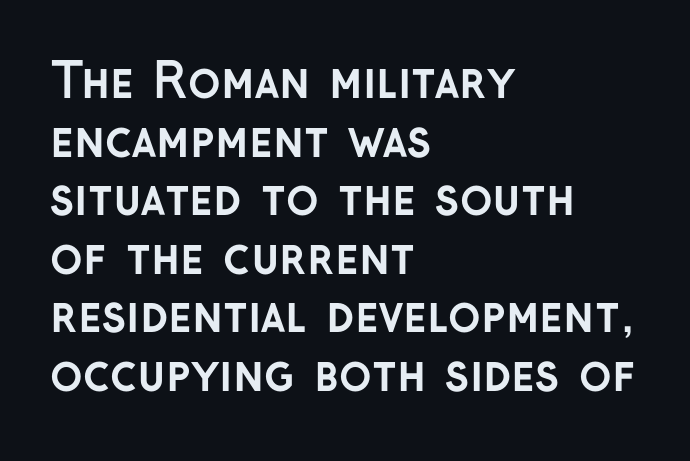
{"serif": "no", "italic": "no", "bold": "yes", "weight": "semibold", "width": "normal", "stroke_contrast": "low", "x_height": "medium", "monospaced": "no", "underline": "no", "align": "left", "line_spacing_ratio": 1.22, "letter_spacing": "normal", "letter_spacing_em": 0.0, "glyph_px": 48}
